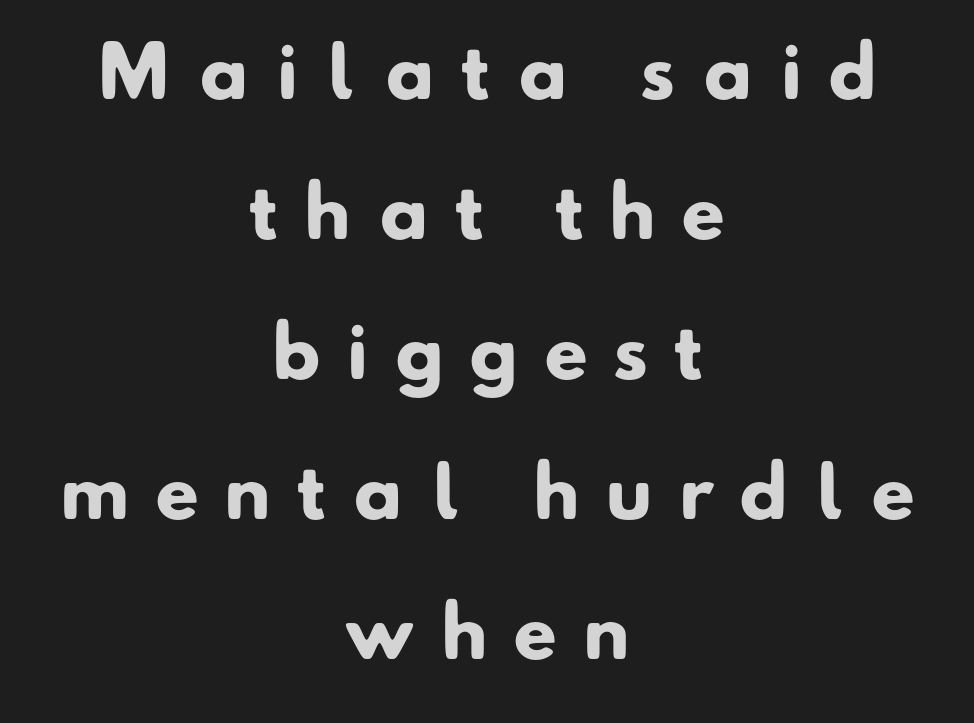
How would I describe the line gaps? Wide and relaxed. The rag falls on both sides of this text block equally. Display-style spreading of the glyphs; the letterfit is very open. Glance below the letters and you will spot only blank space.
